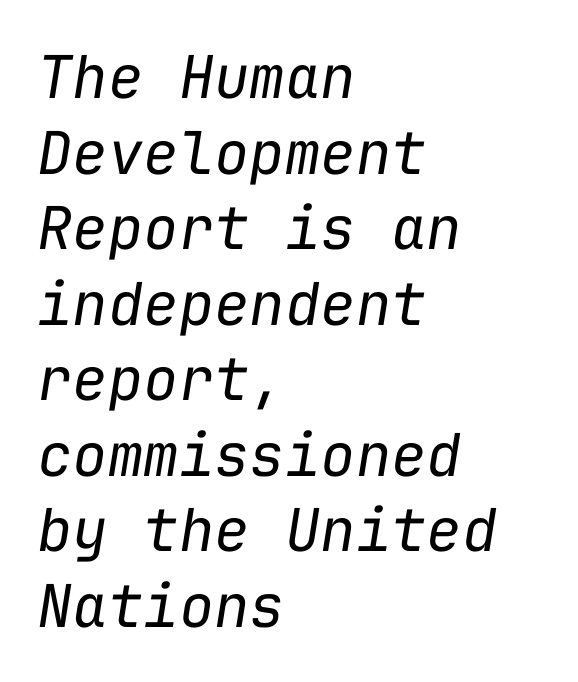
The typography opts for an oblique posture over an upright one. Here the designer chose a console-style face with uniform glyph widths. Nobody touched the tracking dial on this one. This rendering features lettering with no underline. Notice how descenders clear the ascenders below comfortably — that's standard leading.
